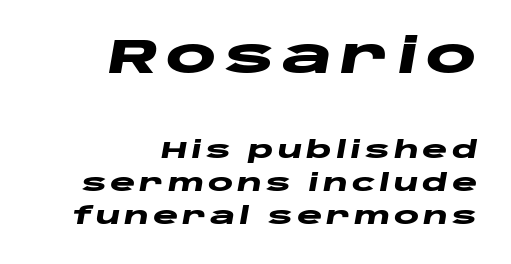
Q: Is the text bold? A: Yes.
Q: Is the text italic (slanted)? A: Yes, it leans right by about 10 degrees.
Q: Is the text underlined? A: No.
Q: How is the paragraph aligned? A: Right-aligned.
Q: Is the spacing between lines tight, normal or loose? A: Normal.
Q: Which block of text is set in a larger size, the first (top) or the second (bottom)? A: The first (top) one.
Q: Width (condensed, normal, or wide)? A: Wide.
Q: Stroke contrast? A: Low.
Q: x-height? A: Large.
Q: Monospaced? A: No.
